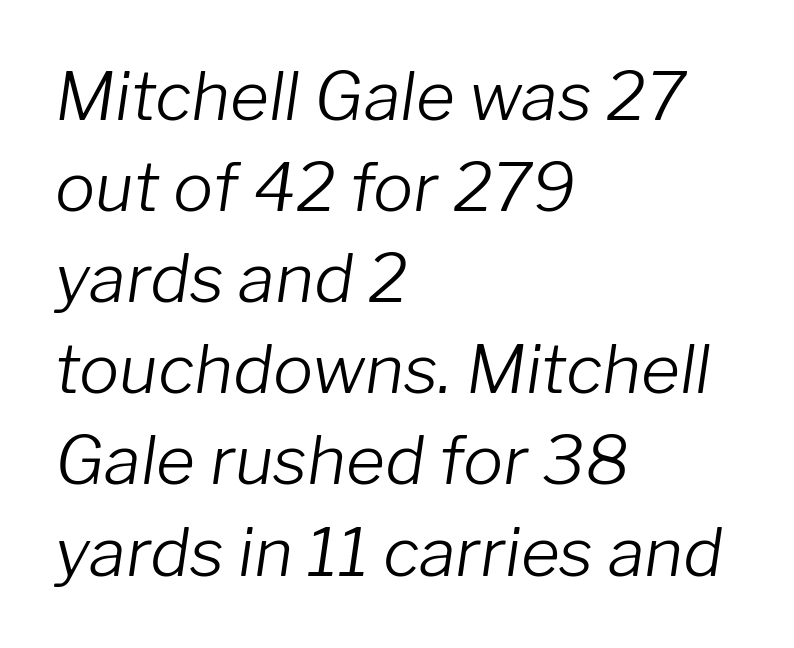
This is not heavy type; no bold has been used. The rendering anchors every line to the left-hand side. Is there much room between lines? A standard amount, neither cramped nor airy. This rendering features lettering with no underline. You could not count columns in this text — the font is proportionally spaced.
